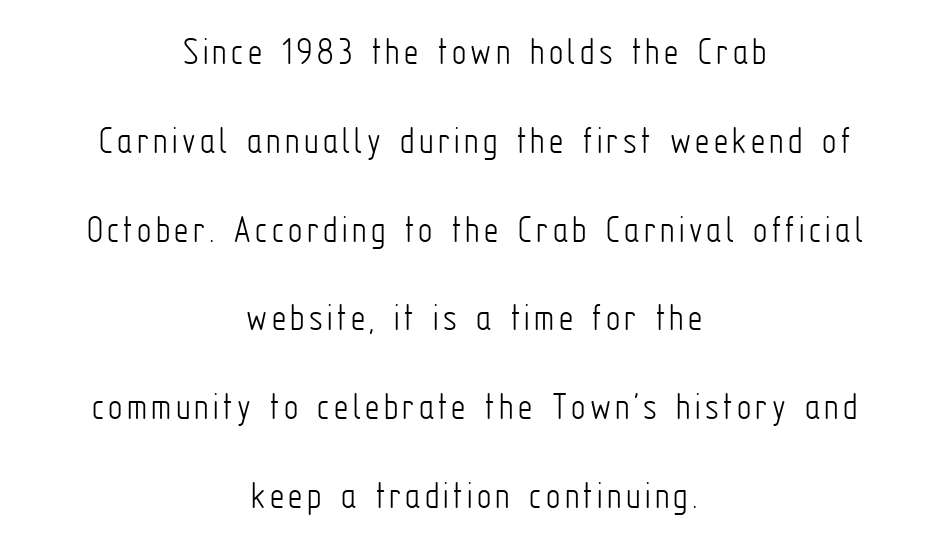
These lines stand farther apart than default settings would place them. Varying glyph widths throughout — classic text-font behaviour. Italic: no, the glyphs are upright roman. Ink coverage per letter is moderate at most.
